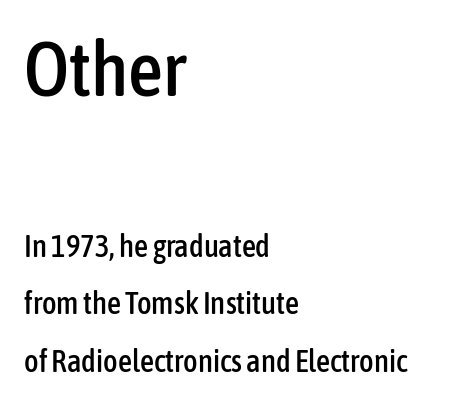
Students, note that the glyphs here touch the page at normal intervals. A student would notice the top passage is typeset larger than what follows. Here the designer chose a conventional face with non-uniform glyph widths. Nope, no serifs anywhere on these letters.
